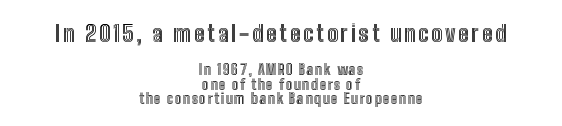
The image shows 23 px text type, upright; set centered, tight line spacing (1.03x), not underlined; the first (top) block is 1.64x larger.
